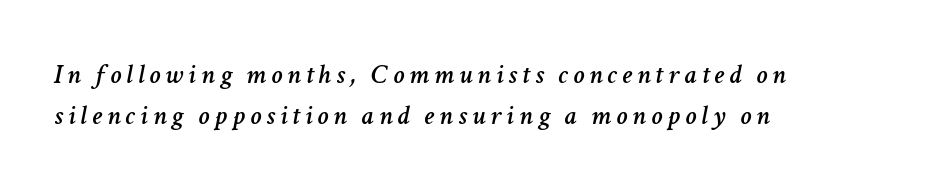
Clear beneath every line of the passage. Successive baselines arrive at the customary interval. The specimen reads as italic at a glance. The letters advance in unequal steps, a hallmark of proportional type. Which margin do the lines hug? The left one — the right edge is uneven.
